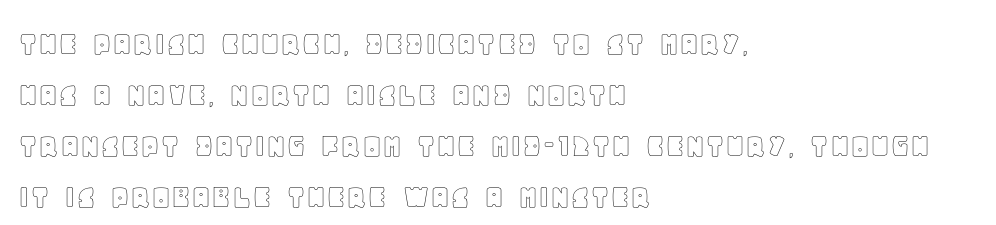
Q: Is the text italic (slanted)? A: No, it is upright.
Q: Is the text underlined? A: No.
Q: How is the paragraph aligned? A: Left-aligned.
Q: Is the spacing between letters normal or unusually wide? A: Normal.
Q: Is the spacing between lines tight, normal or loose? A: Normal.
Q: Width (condensed, normal, or wide)? A: Normal.
Q: x-height? A: Large.
Q: Monospaced? A: No.
